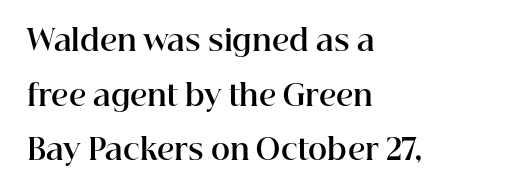
Descenders are the only things crossing below the line. Is the block centered? No — it sits flush against the left margin. Bold? Absolutely — the strokes are thick and heavy. The letterforms sit shoulder to shoulder at normal distance.
